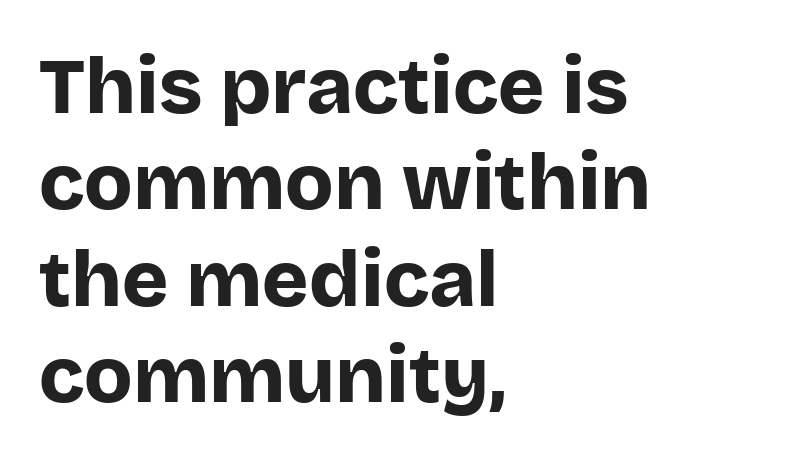
Q: Is the text bold? A: Yes.
Q: Is the text italic (slanted)? A: No, it is upright.
Q: Is the typeface a serif or a sans-serif typeface? A: Sans-serif.
Q: Is the text underlined? A: No.
Q: How is the paragraph aligned? A: Left-aligned.
Q: Is the spacing between letters normal or unusually wide? A: Normal.
Q: Width (condensed, normal, or wide)? A: Normal.
Q: Stroke contrast? A: Low.
Q: x-height? A: Large.
Q: Monospaced? A: No.
